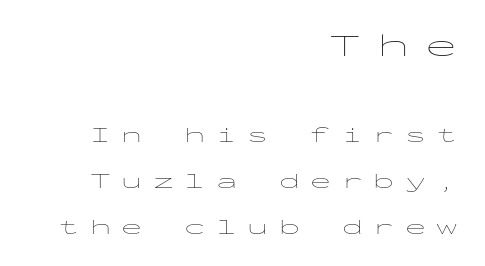
The image shows 32 px thin, wide sans-serif type, upright, monospaced; set right-aligned, loose line spacing (2.18x), unusually wide letter spacing (+0.5 em), not underlined; the first (top) block is 1.52x larger; low stroke contrast and a medium x-height.
